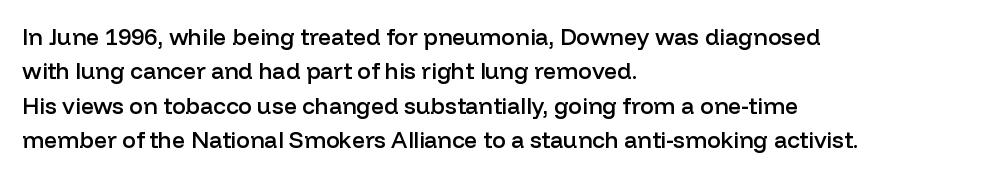
Q: Is the text bold? A: Semi-bold.
Q: Is the text italic (slanted)? A: No, it is upright.
Q: Is the text underlined? A: No.
Q: How is the paragraph aligned? A: Left-aligned.
Q: Is the spacing between letters normal or unusually wide? A: Normal.
Q: Is the spacing between lines tight, normal or loose? A: Normal.
